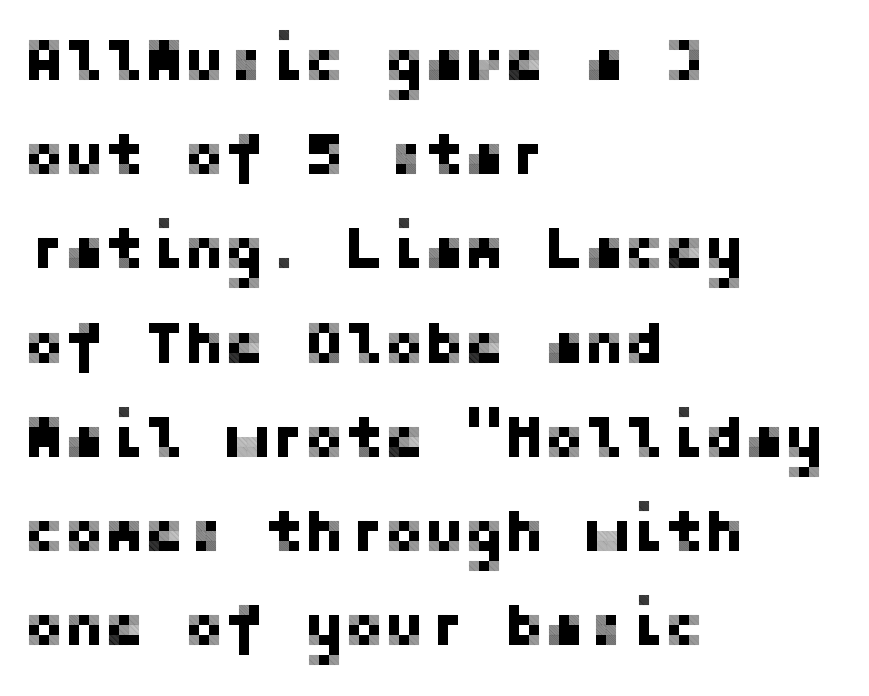
The image shows 60 px sans-serif type, upright; set left-aligned, normal line spacing (1.57x), normal letter spacing, not underlined; low stroke contrast and a medium x-height.
